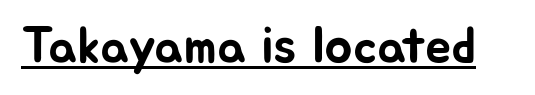
Glyph-to-glyph distance matches everyday printed text. What decoration does the sample have? An underline. Nothing sits at the stroke ends, so this counts as sans-serif. The face used here is proportionally spaced, like ordinary book or web type.
